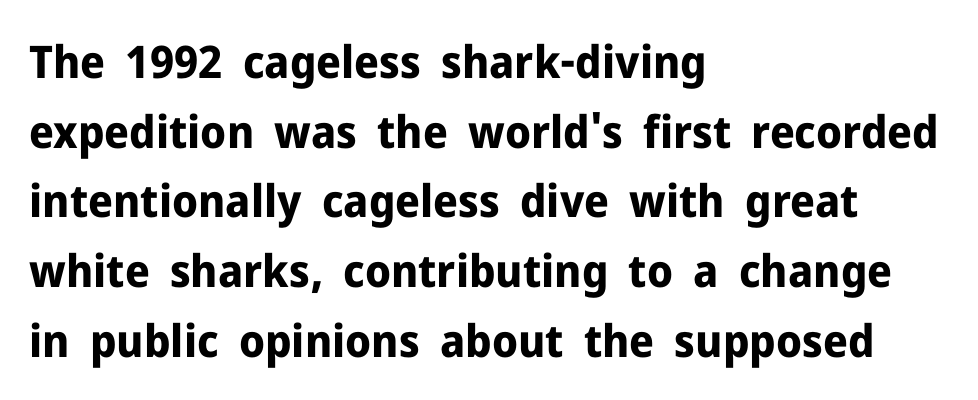
{"serif": "no", "italic": "no", "bold": "yes", "weight": "bold", "width": "normal", "stroke_contrast": "low", "x_height": "medium", "monospaced": "no", "underline": "no", "align": "left", "line_spacing": "normal", "line_spacing_ratio": 1.55, "letter_spacing": "normal", "letter_spacing_em": 0.0, "glyph_px": 45}
